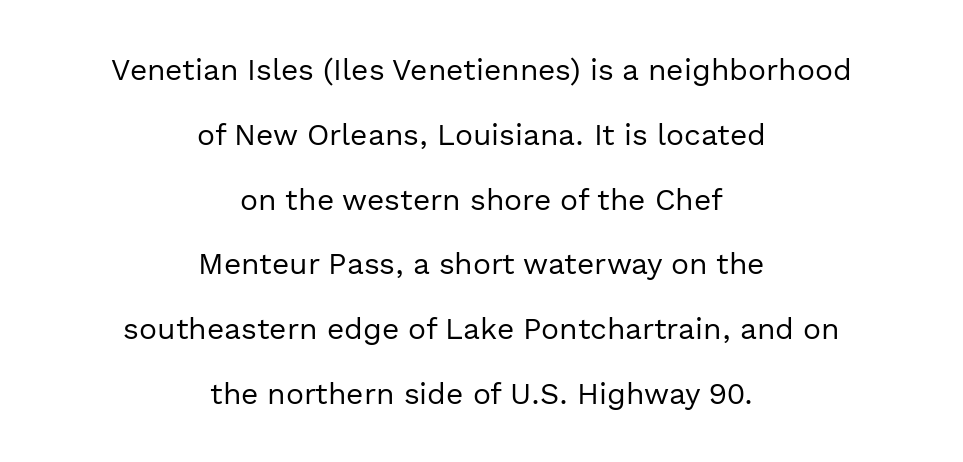
Q: Is the text bold? A: No.
Q: Is the text italic (slanted)? A: No, it is upright.
Q: Is the typeface a serif or a sans-serif typeface? A: Sans-serif.
Q: Is the text underlined? A: No.
Q: How is the paragraph aligned? A: Centered.
Q: Is the spacing between letters normal or unusually wide? A: Normal.
Q: Is the spacing between lines tight, normal or loose? A: Loose.
Q: Width (condensed, normal, or wide)? A: Normal.
Q: x-height? A: Medium.
Q: Monospaced? A: No.
